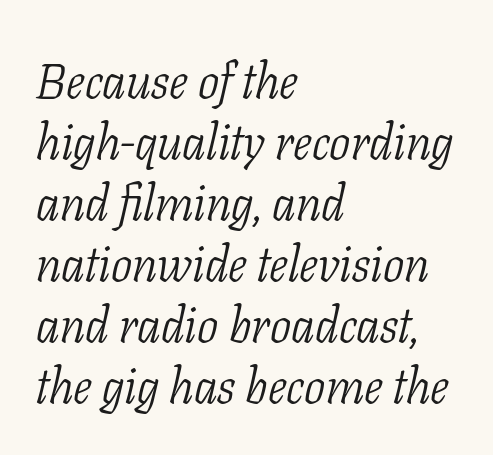
{"serif": "yes", "italic": "yes", "lean": "right", "slant_degrees": 11, "bold": "no", "weight": "light", "width": "condensed", "stroke_contrast": "low", "x_height": "medium", "monospaced": "no", "underline": "no", "align": "left", "line_spacing_ratio": 1.22, "letter_spacing": "normal", "letter_spacing_em": 0.0, "glyph_px": 50}
